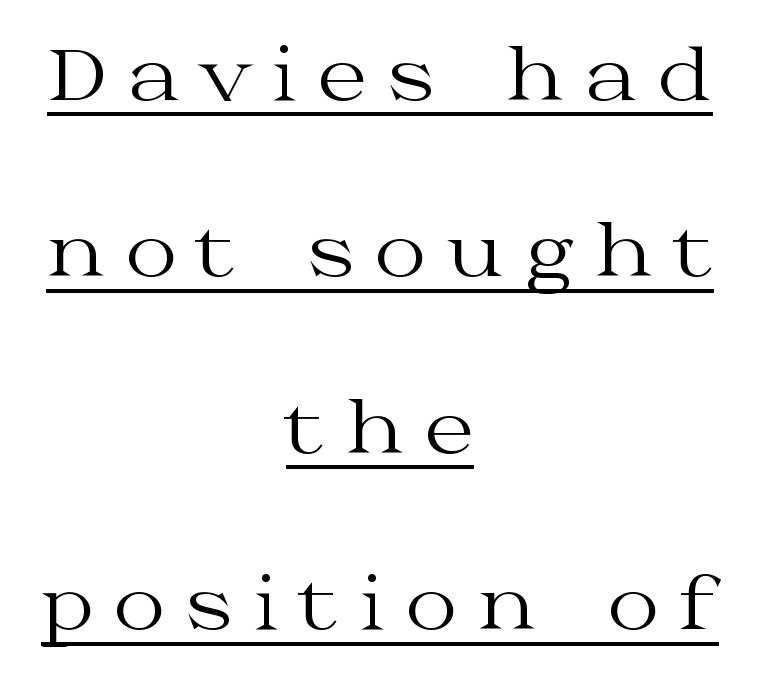
Does a line run under the words? Yes, clearly. On a weight scale, this lands at 450 or below. Varying glyph widths throughout — classic text-font behaviour. What stands out about the letter spacing? Its width — letters are far apart. Quick note: interline space is abundant. Are there feet on the stems? There are — it's a serif.
